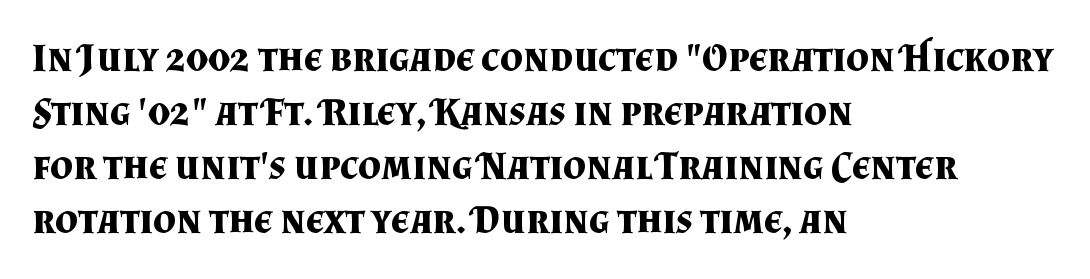
{"serif": "yes", "italic": "no", "bold": "yes", "weight": "bold", "width": "normal", "stroke_contrast": "medium", "x_height": "small", "monospaced": "no", "underline": "no", "align": "left", "line_spacing": "normal", "line_spacing_ratio": 1.35, "letter_spacing": "normal", "letter_spacing_em": 0.0, "glyph_px": 40}
